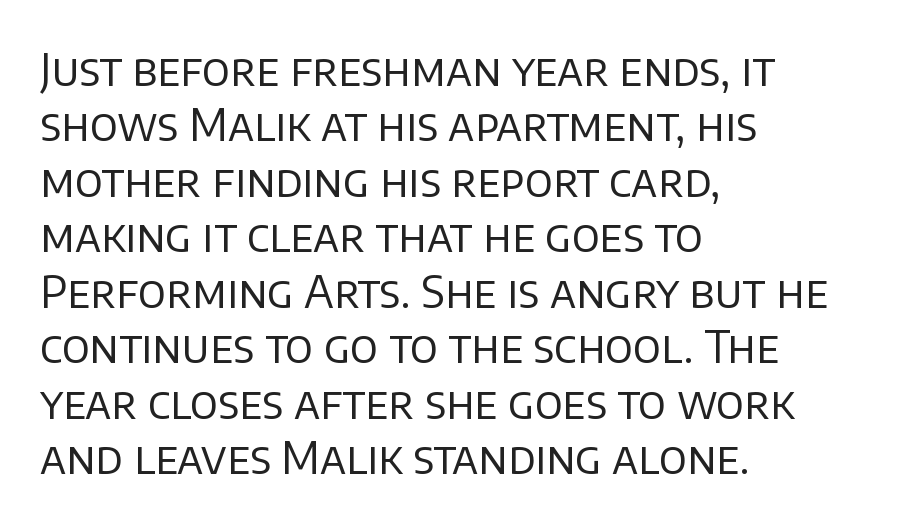
{"serif": "no", "italic": "no", "bold": "no", "weight": "regular", "width": "normal", "stroke_contrast": "low", "x_height": "large", "monospaced": "no", "underline": "no", "align": "left", "line_spacing": "normal", "line_spacing_ratio": 1.26, "letter_spacing": "normal", "letter_spacing_em": 0.0, "glyph_px": 44}
